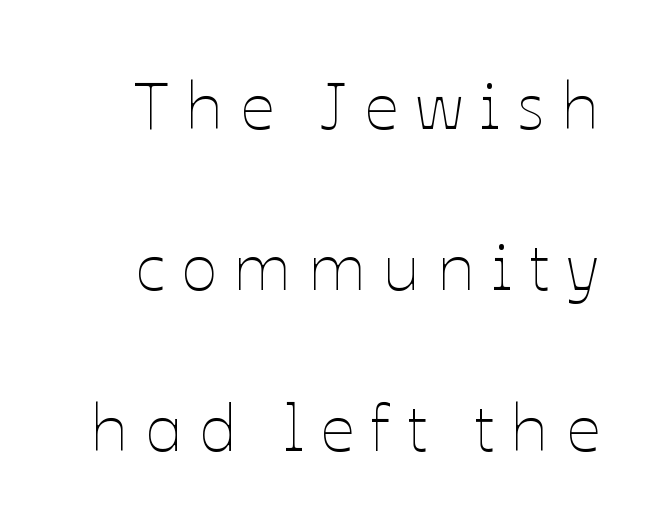
{"italic": "no", "bold": "no", "weight": "thin", "width": "normal", "stroke_contrast": "low", "x_height": "medium", "monospaced": "no", "underline": "no", "line_spacing": "loose", "line_spacing_ratio": 2.4, "letter_spacing": "wide", "letter_spacing_em": 0.25, "glyph_px": 67}
